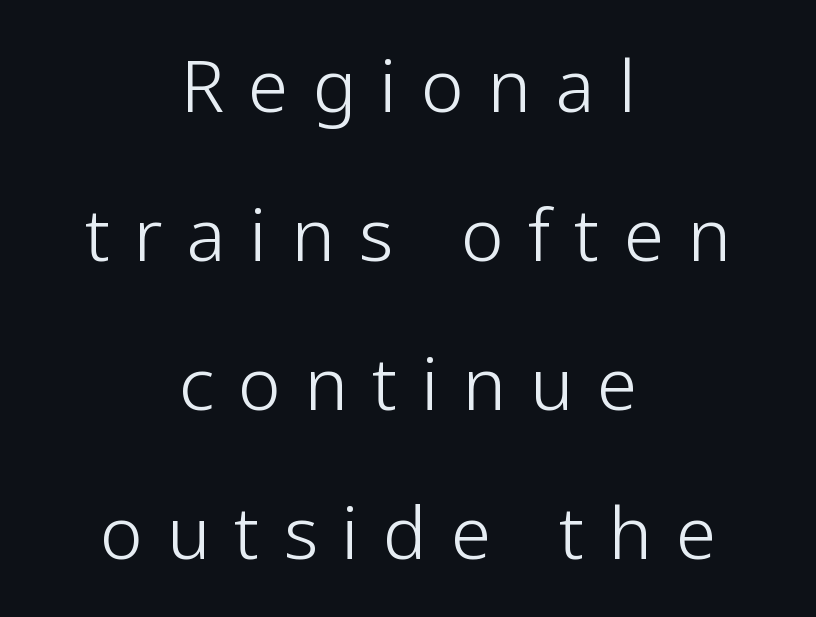
The face looks like a standard text weight, possibly lighter. The face used here is rendered with a markedly widened letterfit. The face used here is proportionally spaced, like ordinary book or web type. Italic? Not at all — the glyphs are vertical. The passage is arranged like a title page — every line centered.
